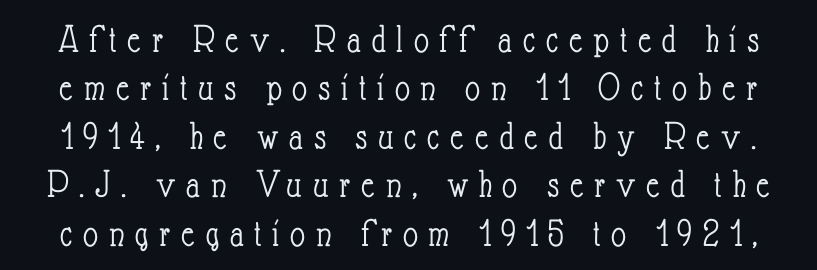
The image shows 41 px light, condensed type, upright; set line spacing 1.18x, unusually wide letter spacing (+0.26 em), not underlined; low stroke contrast and a small x-height.
